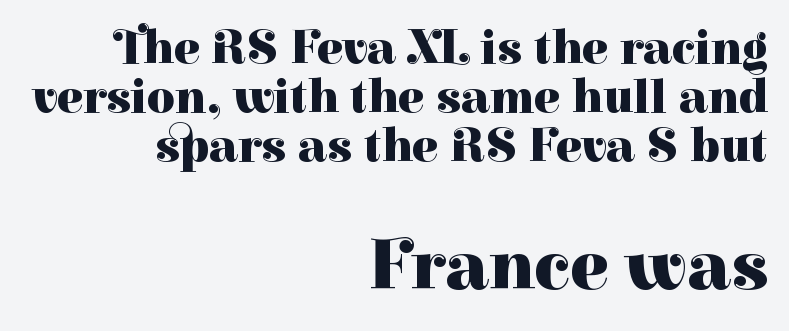
Upright lettering throughout. Typesetter's note: full bold, strokes at maximum text heaviness. The strip under each line holds only bare page. The compositor pushed each line to the right boundary.
